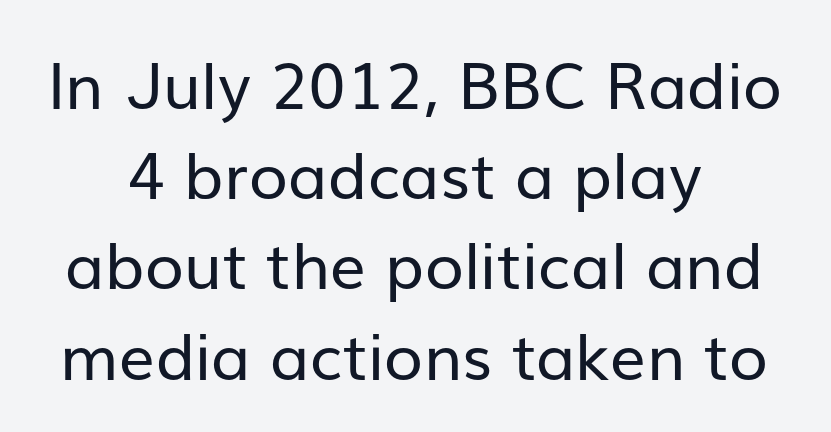
{"serif": "no", "italic": "no", "bold": "no", "weight": "regular", "width": "normal", "stroke_contrast": "low", "x_height": "medium", "monospaced": "no", "underline": "no", "align": "center", "line_spacing": "normal", "line_spacing_ratio": 1.41, "letter_spacing": "normal", "letter_spacing_em": 0.0, "glyph_px": 64}
